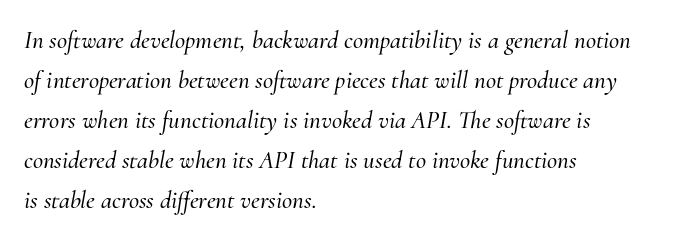
{"italic": "yes", "lean": "right", "slant_degrees": 10, "underline": "no", "align": "left", "line_spacing": "normal", "line_spacing_ratio": 1.6, "letter_spacing": "normal", "letter_spacing_em": 0.0, "glyph_px": 25}
